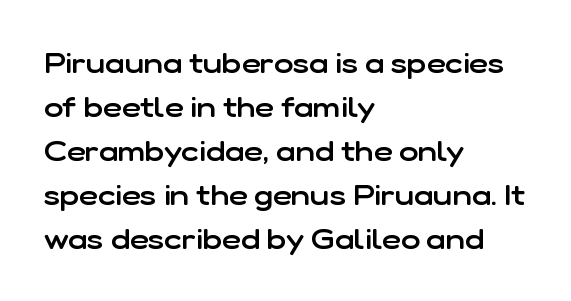
The line texture is even and compact thanks to regular tracking. Every row of glyphs begins at an identical x-position on the left. How heavy is the stroke? Medium-heavy — a semibold, shy of bold. Examine the stroke ends and you'll find no serifs. If you measured baseline to baseline, you'd find a middling distance.
